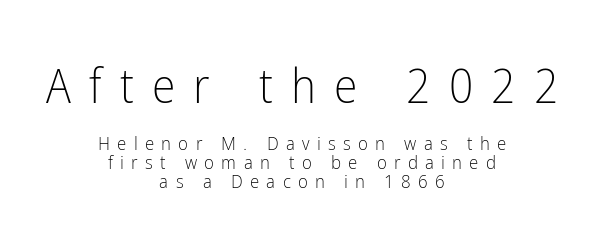
{"serif": "no", "italic": "no", "bold": "no", "weight": "light", "width": "condensed", "stroke_contrast": "low", "x_height": "medium", "monospaced": "no", "underline": "no", "align": "center", "line_spacing": "tight", "line_spacing_ratio": 0.99, "letter_spacing": "wide", "letter_spacing_em": 0.38, "larger_block": "first", "size_ratio": 2.53, "glyph_px": 48}
